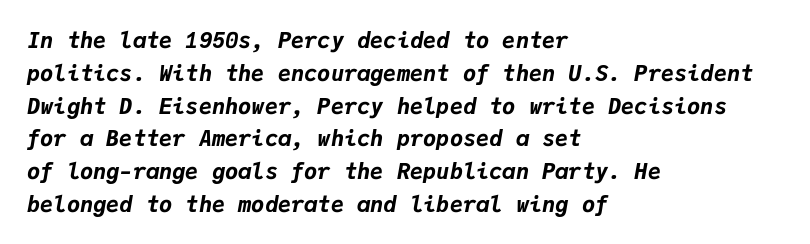
The image shows 22 px bold type, italic (leaning right); set left-aligned, normal line spacing (1.49x), normal letter spacing, not underlined.
